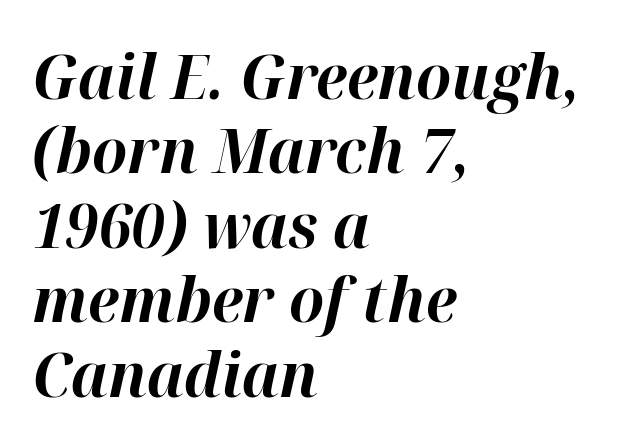
The image shows 62 px bold type, italic (leaning right); set left-aligned, line spacing 1.2x, normal letter spacing, not underlined; high stroke contrast and a medium x-height.
